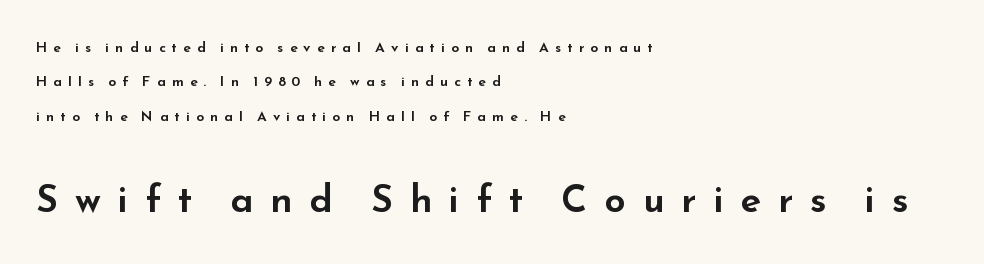
Q: Is the text italic (slanted)? A: No, it is upright.
Q: Is the typeface a serif or a sans-serif typeface? A: Sans-serif.
Q: Is the text underlined? A: No.
Q: How is the paragraph aligned? A: Left-aligned.
Q: Is the spacing between letters normal or unusually wide? A: Unusually wide.
Q: Is the spacing between lines tight, normal or loose? A: Loose.
Q: Which block of text is set in a larger size, the first (top) or the second (bottom)? A: The second (bottom) one.
Q: Width (condensed, normal, or wide)? A: Wide.
Q: Stroke contrast? A: Low.
Q: x-height? A: Small.
Q: Monospaced? A: No.
